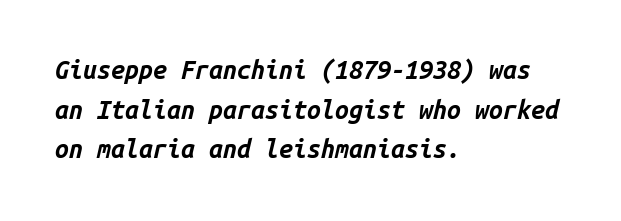
Visually the block forms a straight wall on the left and a jagged coastline on the right. Descenders are the only things crossing below the line. The gaps between neighbouring characters are ordinary and unremarkable. Posture: slanted.
